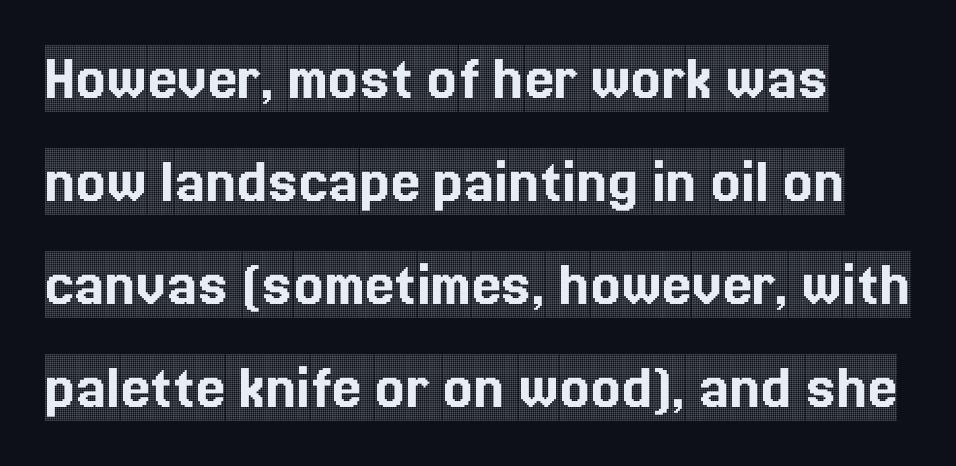
The image shows 66 px condensed serif type, upright; set normal line spacing (1.56x), normal letter spacing, not underlined; a large x-height.
